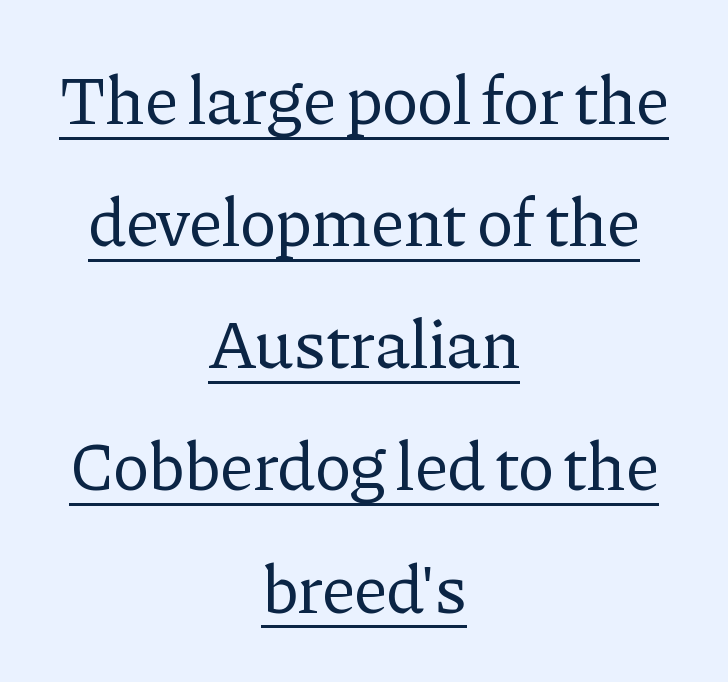
The image shows 69 px regular-weight serif type, upright; set centered, line spacing 1.77x, normal letter spacing, underlined; low stroke contrast and a medium x-height.
